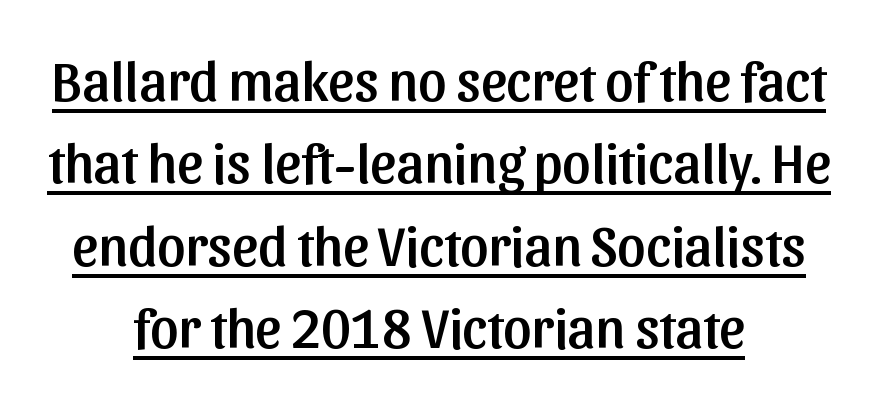
Q: Is the text italic (slanted)? A: No, it is upright.
Q: Is the typeface a serif or a sans-serif typeface? A: Sans-serif.
Q: Is the text underlined? A: Yes.
Q: How is the paragraph aligned? A: Centered.
Q: Is the spacing between letters normal or unusually wide? A: Normal.
Q: Is the spacing between lines tight, normal or loose? A: Normal.
Q: Width (condensed, normal, or wide)? A: Normal.
Q: Stroke contrast? A: Low.
Q: x-height? A: Medium.
Q: Monospaced? A: No.
